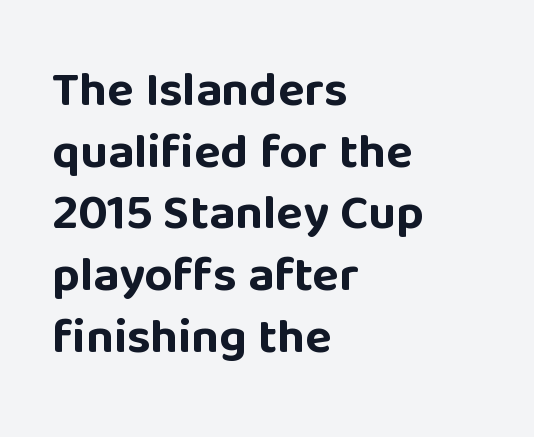
Stroke terminals: plain, sans-serif. A dark, heavy texture on the line: the type is bold. Character widths vary here, with narrow letters taking less room than wide ones. In terms of leading, this rendering sits right in the middle.
